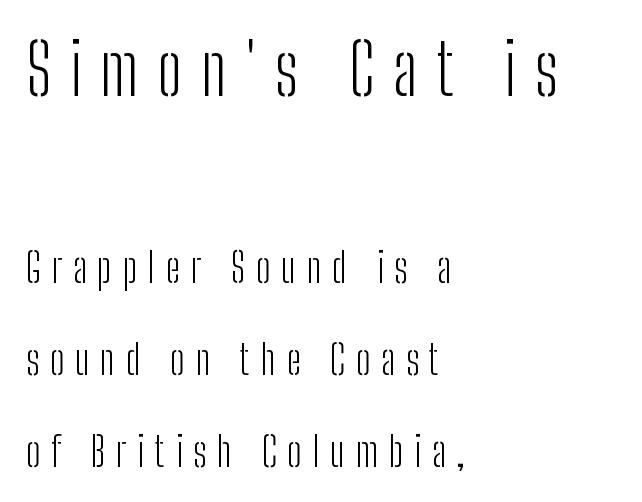
{"serif": "no", "italic": "no", "bold": "no", "weight": "light", "width": "condensed", "stroke_contrast": "low", "x_height": "medium", "monospaced": "no", "underline": "no", "align": "left", "line_spacing": "loose", "line_spacing_ratio": 2.24, "letter_spacing": "wide", "letter_spacing_em": 0.26, "larger_block": "first", "size_ratio": 1.73, "glyph_px": 71}
